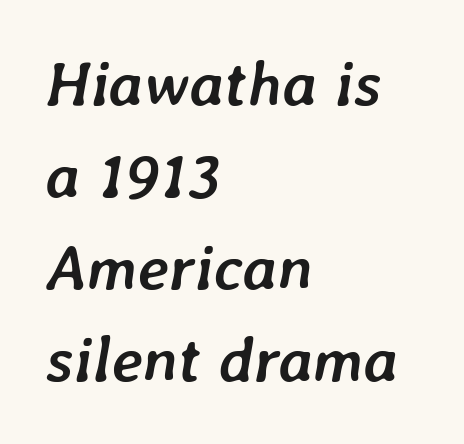
{"italic": "yes", "lean": "right", "slant_degrees": 7, "bold": "yes", "weight": "semibold", "width": "normal", "stroke_contrast": "low", "x_height": "medium", "monospaced": "no", "underline": "no", "align": "left", "line_spacing": "normal", "line_spacing_ratio": 1.44, "letter_spacing": "normal", "letter_spacing_em": 0.0, "glyph_px": 64}
